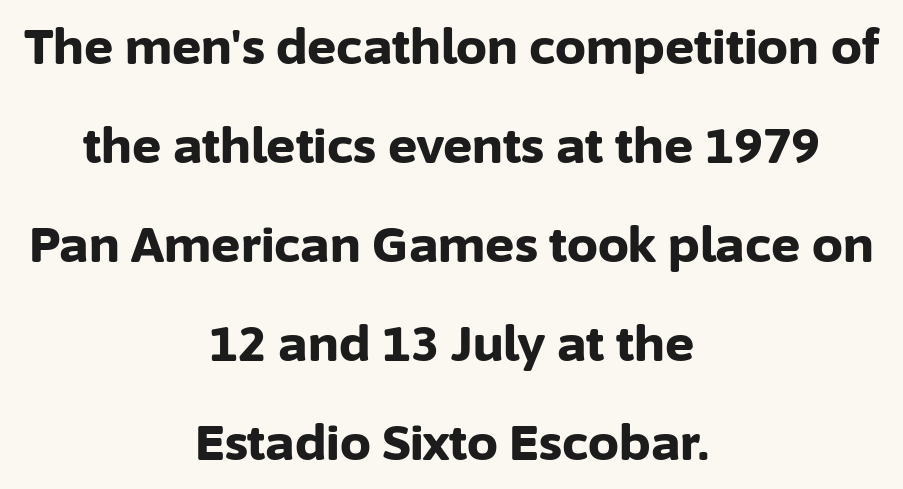
{"serif": "no", "italic": "no", "bold": "yes", "weight": "bold", "width": "normal", "stroke_contrast": "low", "x_height": "medium", "monospaced": "no", "underline": "no", "align": "center", "line_spacing": "loose", "line_spacing_ratio": 2.02, "letter_spacing": "normal", "letter_spacing_em": 0.0, "glyph_px": 49}
